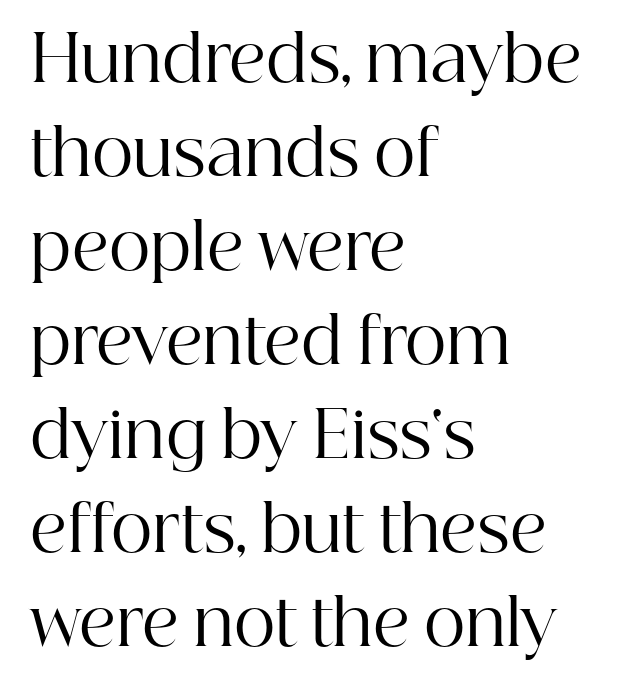
Q: Is the text bold? A: No.
Q: Is the text italic (slanted)? A: No, it is upright.
Q: Is the typeface a serif or a sans-serif typeface? A: Serif.
Q: Is the text underlined? A: No.
Q: How is the paragraph aligned? A: Left-aligned.
Q: Is the spacing between letters normal or unusually wide? A: Normal.
Q: Is the spacing between lines tight, normal or loose? A: Normal.
Q: Width (condensed, normal, or wide)? A: Normal.
Q: Stroke contrast? A: High.
Q: x-height? A: Medium.
Q: Monospaced? A: No.
